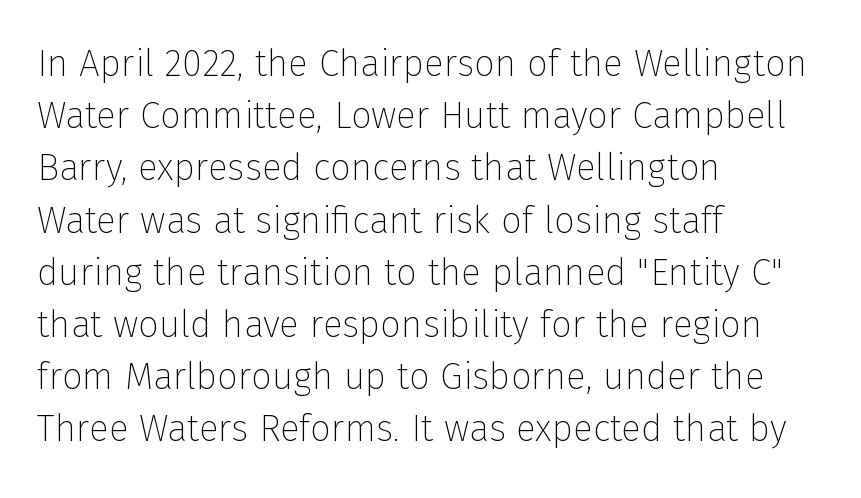
The image shows 37 px thin sans-serif type, upright; set left-aligned, normal line spacing (1.41x), normal letter spacing, not underlined; low stroke contrast and a medium x-height.
